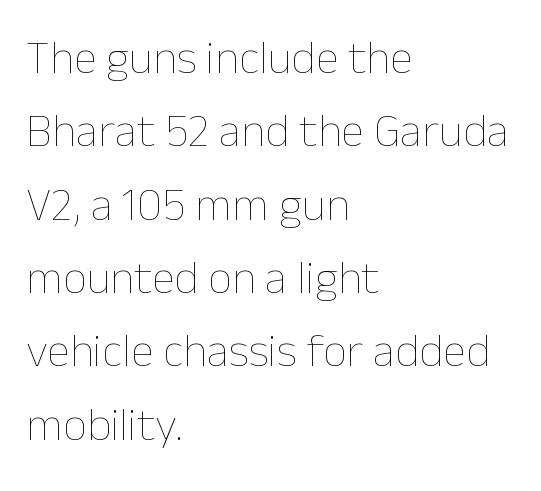
{"italic": "no", "bold": "no", "weight": "thin", "width": "normal", "stroke_contrast": "low", "x_height": "medium", "monospaced": "no", "underline": "no", "align": "left", "line_spacing": "normal", "line_spacing_ratio": 1.56, "letter_spacing": "normal", "letter_spacing_em": 0.0, "glyph_px": 47}
